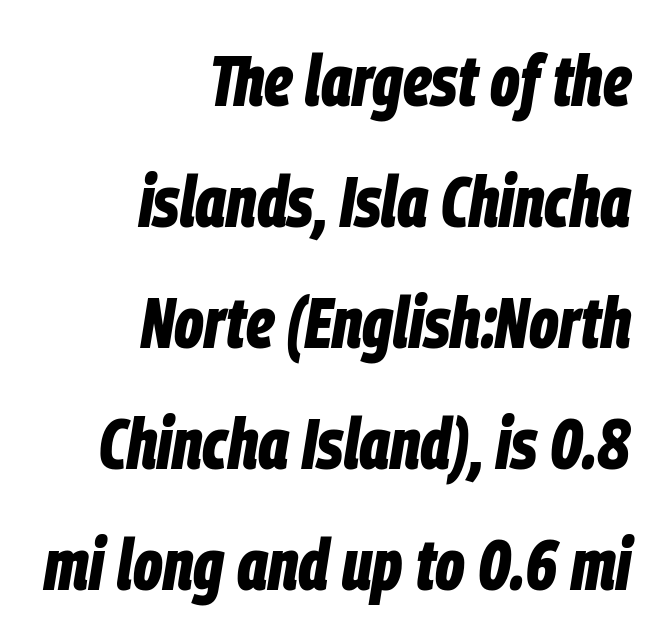
Q: Is the text bold? A: Yes.
Q: Is the text italic (slanted)? A: Yes, it leans right by about 9 degrees.
Q: Is the text underlined? A: No.
Q: How is the paragraph aligned? A: Right-aligned.
Q: Is the spacing between letters normal or unusually wide? A: Normal.
Q: Is the spacing between lines tight, normal or loose? A: Normal.
Q: Width (condensed, normal, or wide)? A: Condensed.
Q: Stroke contrast? A: Low.
Q: x-height? A: Large.
Q: Monospaced? A: No.
